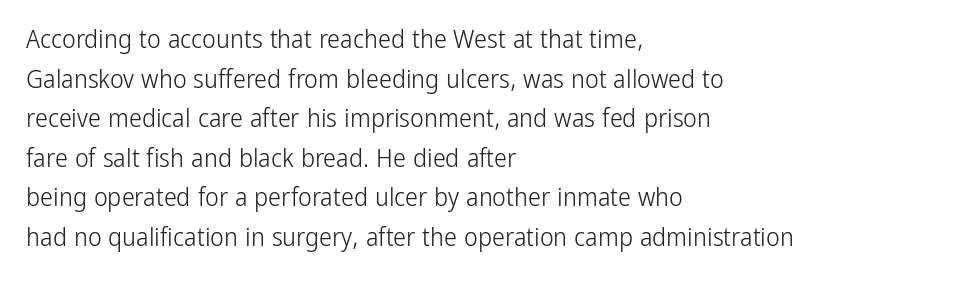
Q: Is the text bold? A: No.
Q: Is the text italic (slanted)? A: No, it is upright.
Q: Is the text underlined? A: No.
Q: How is the paragraph aligned? A: Left-aligned.
Q: Is the spacing between letters normal or unusually wide? A: Normal.
Q: Is the spacing between lines tight, normal or loose? A: Normal.
